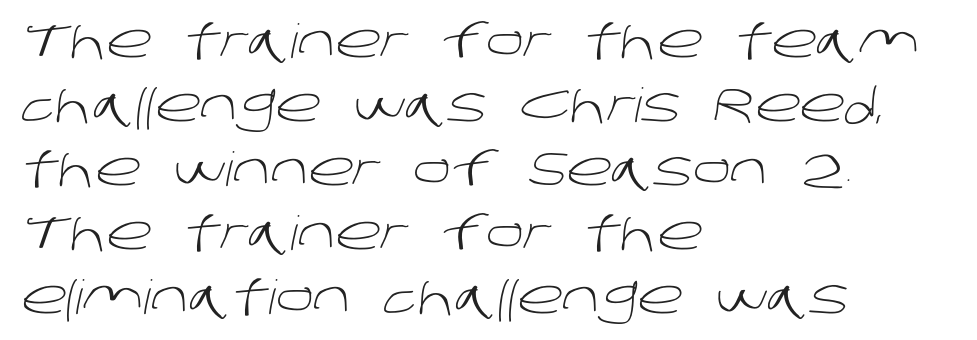
Q: Is the text bold? A: No.
Q: Is the typeface a serif or a sans-serif typeface? A: Sans-serif.
Q: Is the text underlined? A: No.
Q: How is the paragraph aligned? A: Left-aligned.
Q: Is the spacing between letters normal or unusually wide? A: Normal.
Q: Is the spacing between lines tight, normal or loose? A: Normal.
Q: Width (condensed, normal, or wide)? A: Normal.
Q: Stroke contrast? A: Low.
Q: x-height? A: Large.
Q: Monospaced? A: No.
